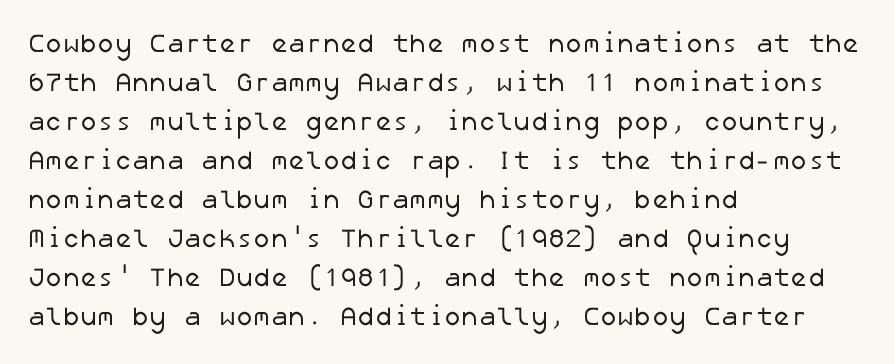
Q: Is the text bold? A: No.
Q: Is the text underlined? A: No.
Q: How is the paragraph aligned? A: Left-aligned.
Q: Is the spacing between letters normal or unusually wide? A: Normal.
Q: Is the spacing between lines tight, normal or loose? A: Normal.
